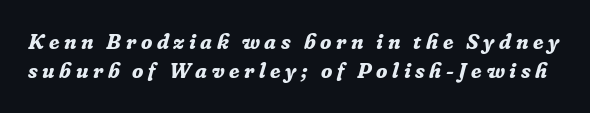
Clear beneath every line of the passage. An italicized treatment has been applied to the whole sample. Stroke thickness is high; the sample reads as a true bold. Notice how descenders clear the ascenders below comfortably — that's standard leading. Letter spacing: wide.
